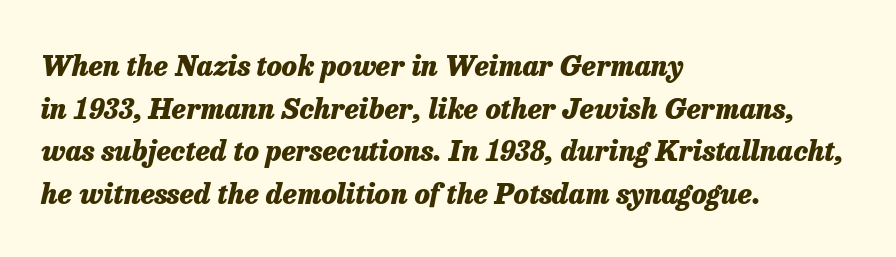
{"italic": "yes", "lean": "right", "slant_degrees": 13, "bold": "yes", "weight": "heavy", "width": "normal", "stroke_contrast": "low", "x_height": "medium", "monospaced": "no", "underline": "no", "align": "left", "line_spacing": "normal", "line_spacing_ratio": 1.52, "letter_spacing": "normal", "letter_spacing_em": 0.0, "glyph_px": 28}
